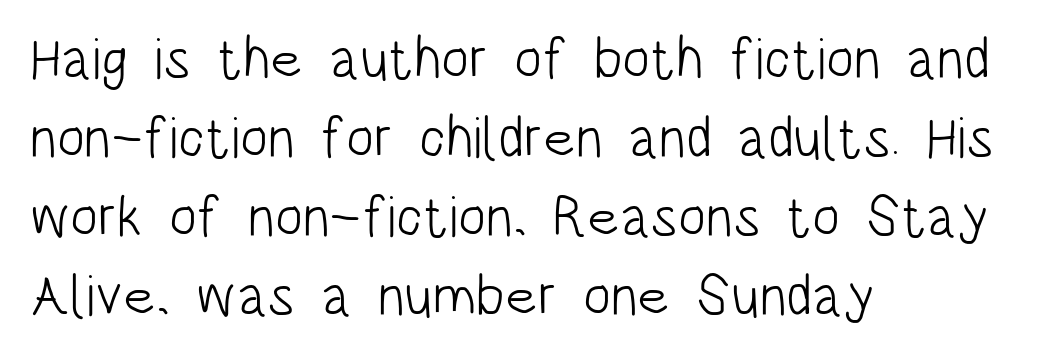
{"serif": "no", "italic": "no", "bold": "no", "weight": "light", "width": "condensed", "stroke_contrast": "low", "x_height": "large", "monospaced": "no", "underline": "no", "align": "left", "line_spacing": "normal", "line_spacing_ratio": 1.36, "letter_spacing": "normal", "letter_spacing_em": 0.0, "glyph_px": 58}
